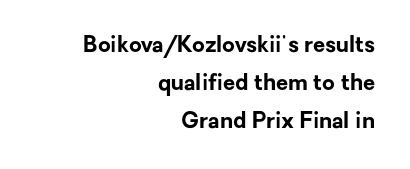
It's the straight-up-and-down kind of type. The lines in this sample share a right terminus and differ only in where they begin. The line texture is even and compact thanks to regular tracking. The baseline area is clear.
